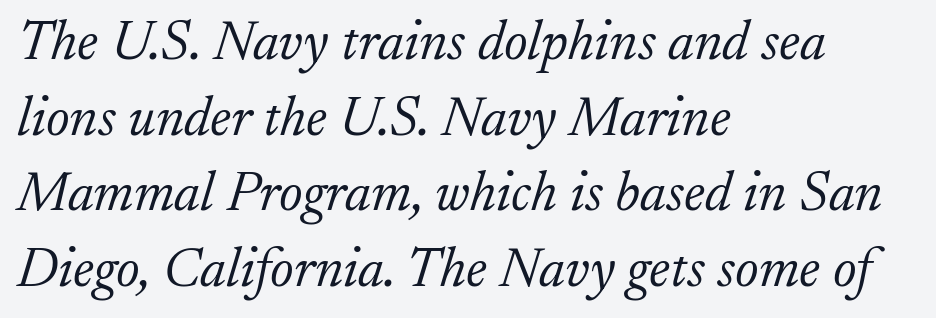
The rendering uses natural spacing where letterforms have individual widths. The string is rendered with underlining switched off. When letters slant like this, we call the style italic. No extra tracking has been applied to these lines. The paragraph has a hard left edge and a soft right edge. A light-to-regular cut is what we see here.
